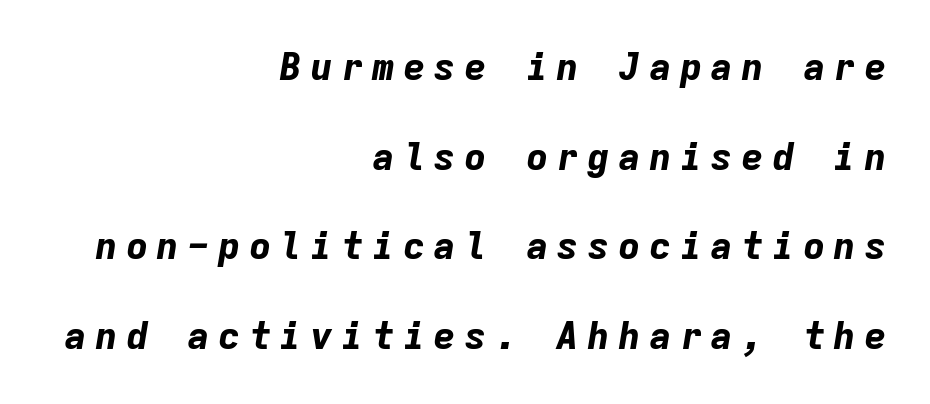
Q: Is the text bold? A: Yes.
Q: Is the text italic (slanted)? A: Yes, it leans right by about 9 degrees.
Q: Is the text underlined? A: No.
Q: How is the paragraph aligned? A: Right-aligned.
Q: Is the spacing between letters normal or unusually wide? A: Unusually wide.
Q: Is the spacing between lines tight, normal or loose? A: Loose.
Q: Width (condensed, normal, or wide)? A: Normal.
Q: Stroke contrast? A: Low.
Q: x-height? A: Medium.
Q: Monospaced? A: Yes.
